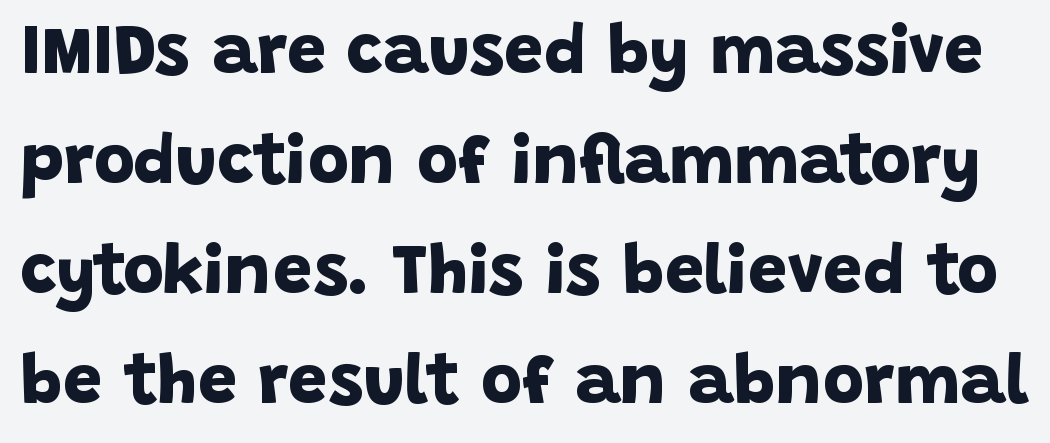
Q: Is the text bold? A: Yes.
Q: Is the typeface a serif or a sans-serif typeface? A: Sans-serif.
Q: Is the text underlined? A: No.
Q: Is the spacing between letters normal or unusually wide? A: Normal.
Q: Is the spacing between lines tight, normal or loose? A: Normal.
Q: Width (condensed, normal, or wide)? A: Normal.
Q: Stroke contrast? A: Low.
Q: x-height? A: Large.
Q: Monospaced? A: No.
